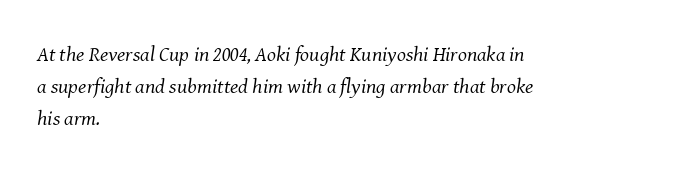
Q: Is the text bold? A: No.
Q: Is the text italic (slanted)? A: Yes, it leans right by about 8 degrees.
Q: Is the text underlined? A: No.
Q: How is the paragraph aligned? A: Left-aligned.
Q: Is the spacing between letters normal or unusually wide? A: Normal.
Q: Is the spacing between lines tight, normal or loose? A: Normal.
